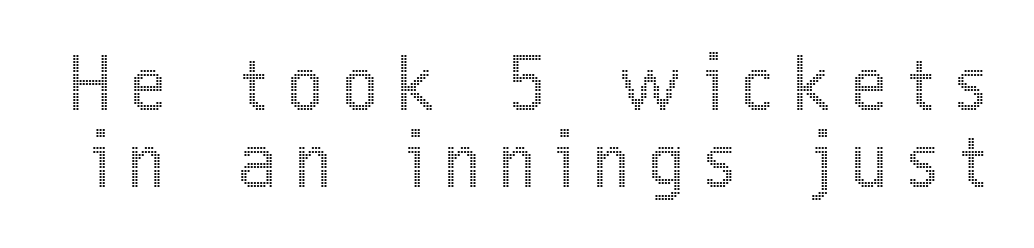
Honestly, the letter spacing is so wide it's the main thing you notice. The words here are not underlined. These lines huddle together more closely than default settings would place them. The specimen reads as upright at a glance. Is this a fixed-width face? No — the glyphs have proportional, varying widths.
